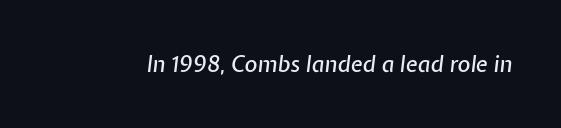
{"italic": "yes", "lean": "right", "slant_degrees": 7, "underline": "no", "letter_spacing": "normal", "letter_spacing_em": 0.0, "glyph_px": 22}
